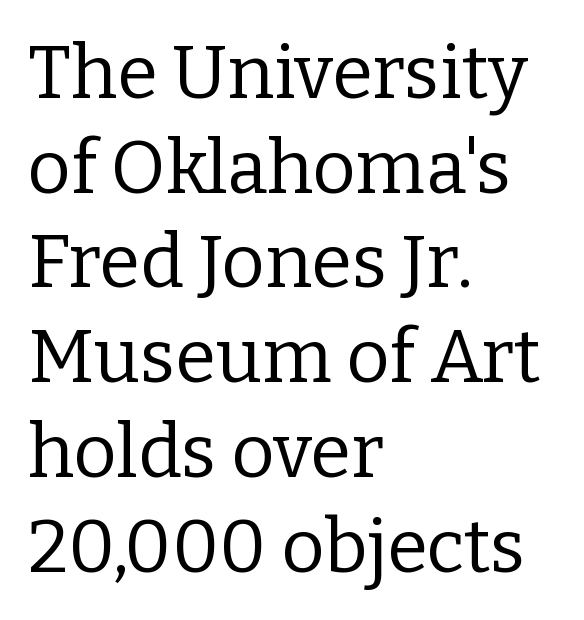
The image shows 74 px regular-weight serif type, upright; set left-aligned, normal line spacing (1.28x), normal letter spacing, not underlined; low stroke contrast and a medium x-height.
